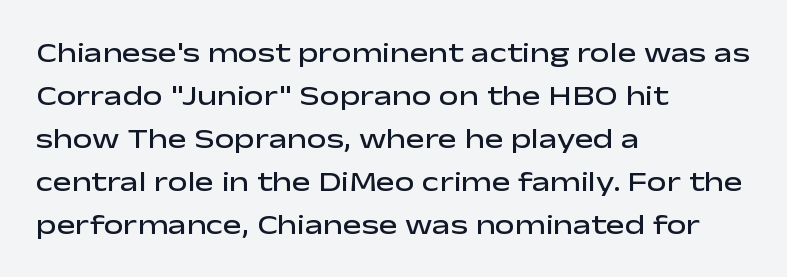
Q: Is the text bold? A: Semi-bold.
Q: Is the text italic (slanted)? A: No, it is upright.
Q: Is the typeface a serif or a sans-serif typeface? A: Sans-serif.
Q: Is the text underlined? A: No.
Q: How is the paragraph aligned? A: Left-aligned.
Q: Is the spacing between letters normal or unusually wide? A: Normal.
Q: Is the spacing between lines tight, normal or loose? A: Normal.
Q: Width (condensed, normal, or wide)? A: Wide.
Q: Stroke contrast? A: Low.
Q: x-height? A: Medium.
Q: Monospaced? A: No.
